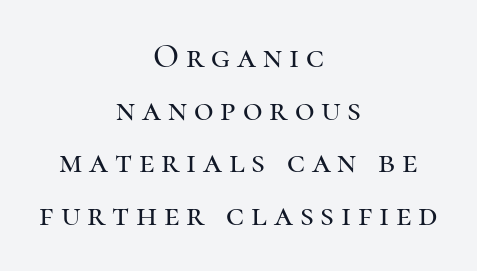
{"serif": "yes", "italic": "no", "width": "normal", "stroke_contrast": "high", "x_height": "medium", "monospaced": "no", "underline": "no", "align": "center", "line_spacing": "normal", "line_spacing_ratio": 1.55, "letter_spacing": "wide", "letter_spacing_em": 0.2, "glyph_px": 34}
